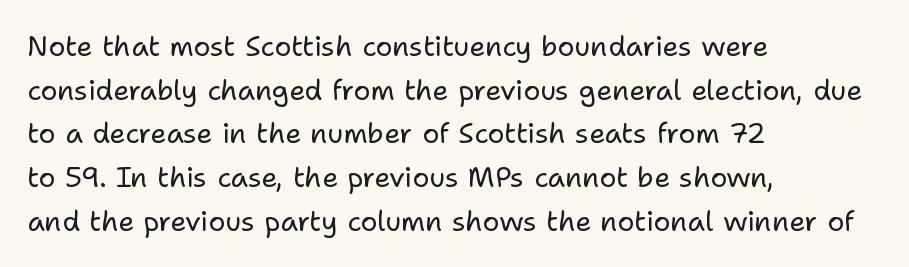
The image shows 28 px regular-weight sans-serif type, upright; set left-aligned, normal line spacing (1.56x), normal letter spacing, not underlined; low stroke contrast and a medium x-height.
